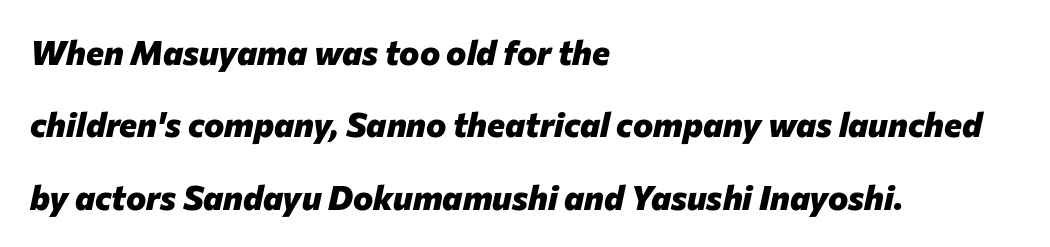
Q: Is the text bold? A: Yes.
Q: Is the text italic (slanted)? A: Yes, it leans right by about 12 degrees.
Q: Is the text underlined? A: No.
Q: How is the paragraph aligned? A: Left-aligned.
Q: Is the spacing between letters normal or unusually wide? A: Normal.
Q: Is the spacing between lines tight, normal or loose? A: Loose.
Q: Width (condensed, normal, or wide)? A: Normal.
Q: Stroke contrast? A: Low.
Q: x-height? A: Medium.
Q: Monospaced? A: No.
